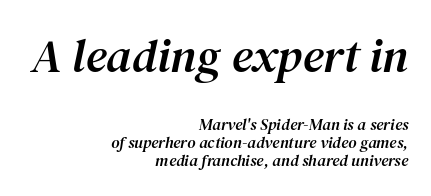
If you squint, the top block still reads clearly — it's the larger of the two. This sample uses a serif face. Look at the tracking — it's just the regular setting, nothing added. Style check: oblique. Cramped leading. Anything drawn beneath the words? Only blank space.
